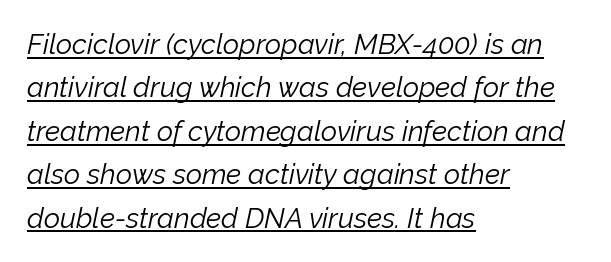
In designer terms, the underline attribute is active on this setting. The rag falls on the right side of this text block. Note the varied advance widths — an 'i' is clearly narrower than an 'm'. Would a proofreader flag this as italicized? Yes.
